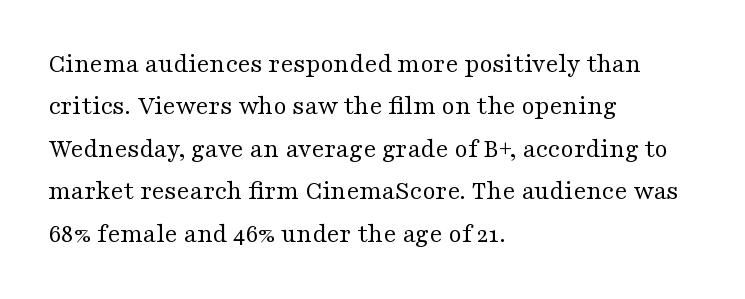
Characters follow at the spacing the type designer built in. Where is the straight margin? On the left. Weight: regular or lighter. Check the space under the baseline: it is left empty. Each new line begins a customary step beneath the previous one.
